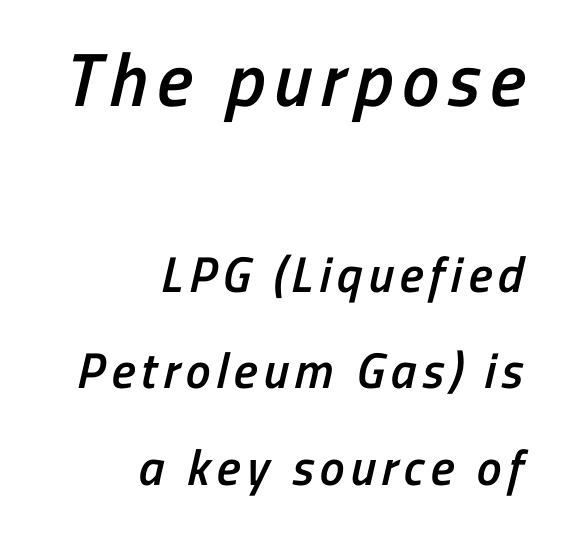
The image shows 75 px semibold, condensed sans-serif type; set right-aligned, loose line spacing (1.93x), not underlined; the first (top) block is 1.5x larger; low stroke contrast and a medium x-height.
